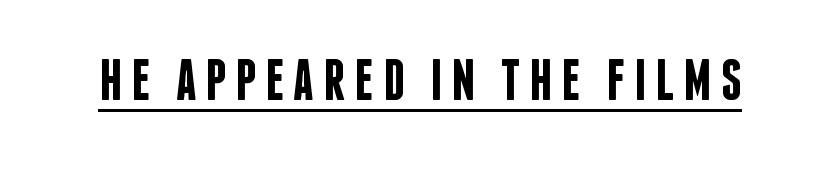
To sum up the face: it is a sans, with no serifs. These characters rest on top of a visible drawn line. Do the characters align in a grid? No, the font is proportional. The rendering uses a semibold face; strokes are thickened but not to full bold.
